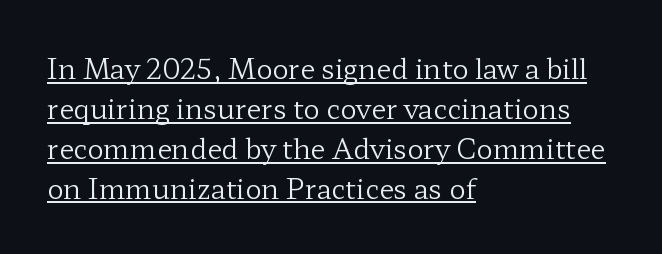
{"italic": "no", "bold": "no", "underline": "yes", "align": "left", "line_spacing": "normal", "line_spacing_ratio": 1.48, "letter_spacing": "normal", "letter_spacing_em": 0.0, "glyph_px": 27}
